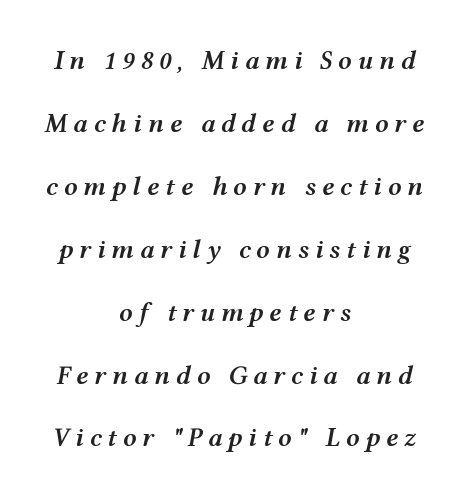
The image shows 27 px text type, italic (leaning right); set centered, loose line spacing (2.33x), unusually wide letter spacing (+0.21 em), not underlined.
